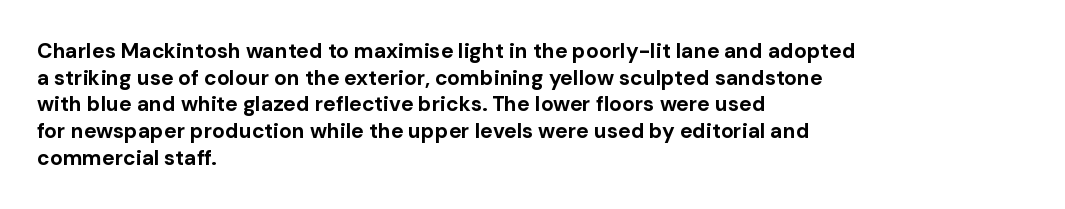
The image shows 21 px bold type, upright; set left-aligned, normal line spacing (1.27x), normal letter spacing, not underlined.
